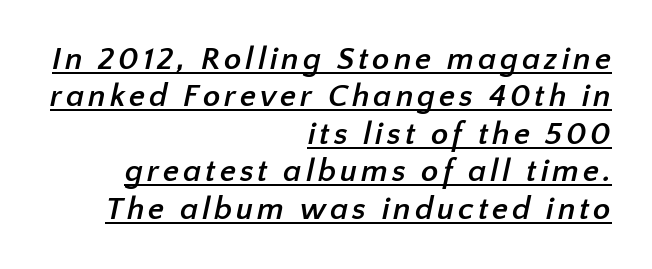
Underlined type. The characters display no serif detailing; their extremities are plain. Character widths vary here, with narrow letters taking less room than wide ones. Notice how the passage keeps a crisp vertical edge on the right only.
